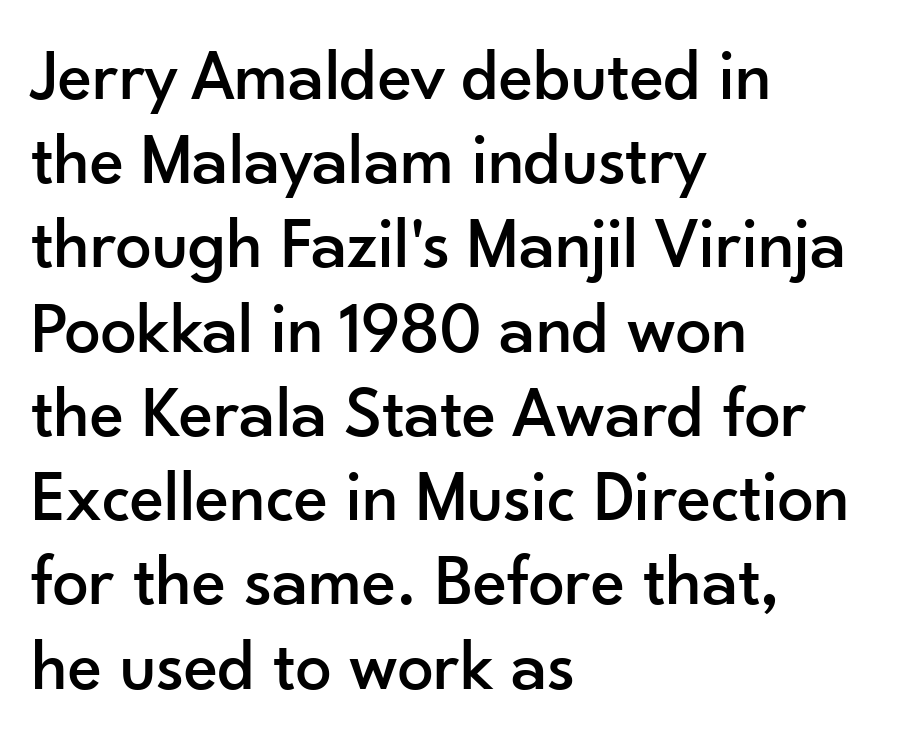
Does the copy run flush right? No — it runs flush left. The area under the type is left untouched. You could not count columns in this text — the font is proportionally spaced. The face used here is a sans, in the tradition of grotesques and geometrics.
